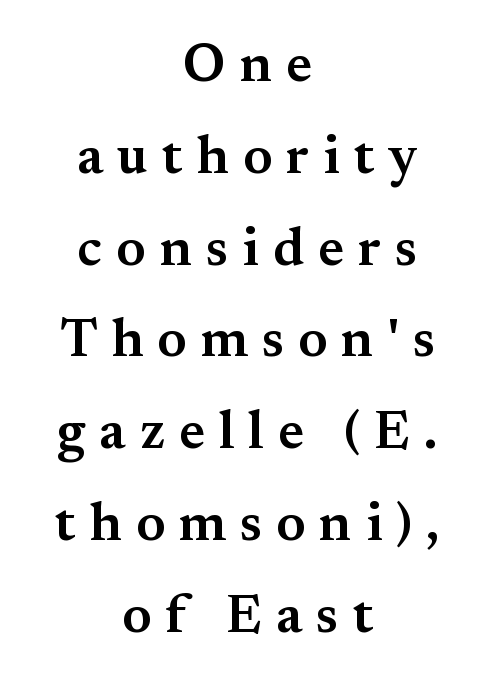
The image shows 54 px semibold serif type, upright; set centered, normal line spacing (1.7x), unusually wide letter spacing (+0.26 em), not underlined; medium stroke contrast and a small x-height.
